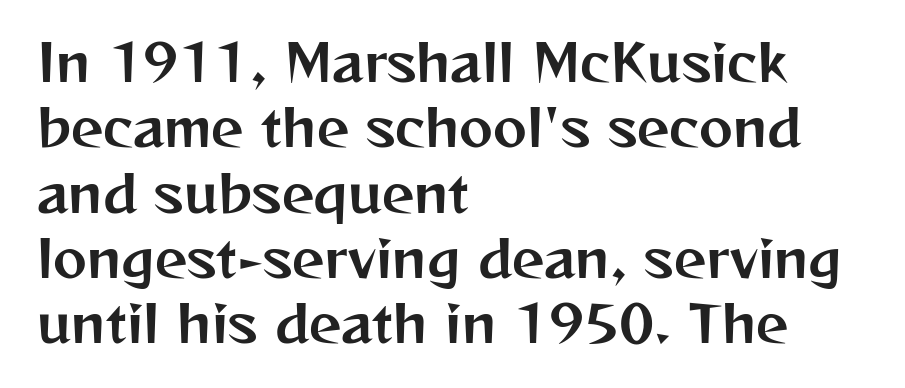
{"serif": "no", "italic": "no", "width": "normal", "stroke_contrast": "medium", "x_height": "medium", "monospaced": "no", "underline": "no", "align": "left", "line_spacing": "normal", "line_spacing_ratio": 1.28, "letter_spacing": "normal", "letter_spacing_em": 0.0, "glyph_px": 51}
